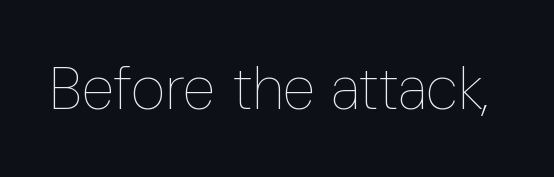
Counters stay open thanks to moderate or lighter strokes. The face used here is rendered with its standard letterfit. No italicization has been applied; the sample stays upright. Looks like regular typesetting: each glyph gets only the width it needs.
